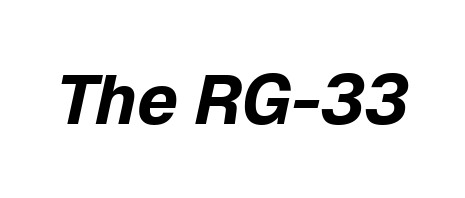
Q: Is the text bold? A: Yes.
Q: Is the text italic (slanted)? A: Yes, it leans right by about 12 degrees.
Q: Is the text underlined? A: No.
Q: Is the spacing between letters normal or unusually wide? A: Normal.
Q: Width (condensed, normal, or wide)? A: Normal.
Q: Stroke contrast? A: Low.
Q: x-height? A: Medium.
Q: Monospaced? A: No.
